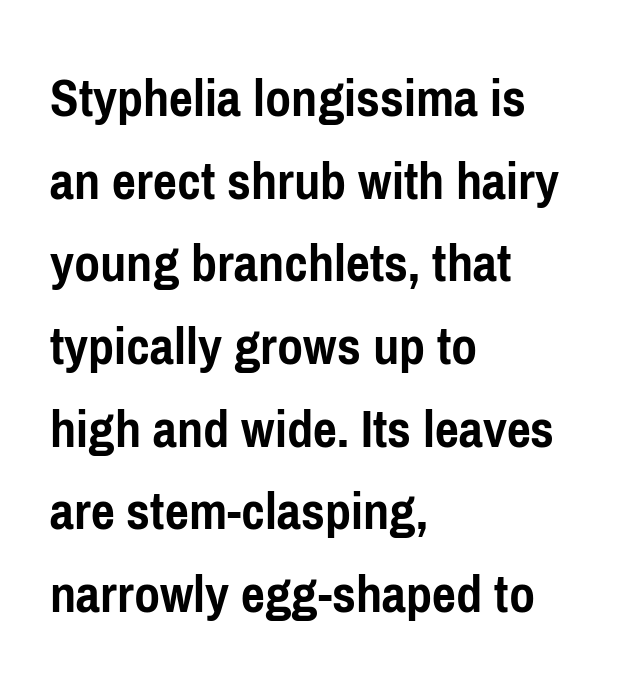
Q: Is the text bold? A: Yes.
Q: Is the text italic (slanted)? A: No, it is upright.
Q: Is the typeface a serif or a sans-serif typeface? A: Sans-serif.
Q: Is the text underlined? A: No.
Q: How is the paragraph aligned? A: Left-aligned.
Q: Is the spacing between letters normal or unusually wide? A: Normal.
Q: Is the spacing between lines tight, normal or loose? A: Normal.
Q: Width (condensed, normal, or wide)? A: Condensed.
Q: Stroke contrast? A: Low.
Q: x-height? A: Medium.
Q: Monospaced? A: No.
